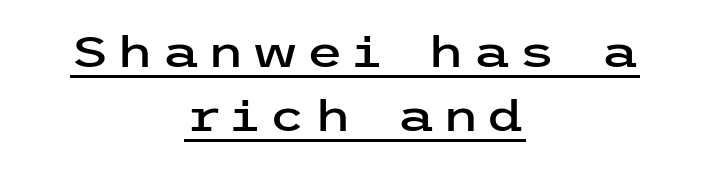
The paragraph has two soft edges and a firm central axis. Somebody hit Ctrl+U on this one — the words are underlined. Are there feet on the stems? There aren't — it's a sans. Rendered with straight, roman letterforms. Regarding leading, the lines here are spaced in the standard way.
